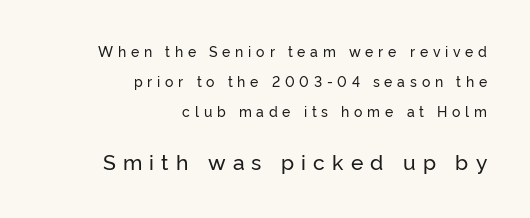
Q: Is the text italic (slanted)? A: No, it is upright.
Q: Is the text underlined? A: No.
Q: How is the paragraph aligned? A: Right-aligned.
Q: Is the spacing between letters normal or unusually wide? A: Unusually wide.
Q: Is the spacing between lines tight, normal or loose? A: Loose.
Q: Which block of text is set in a larger size, the first (top) or the second (bottom)? A: The second (bottom) one.
